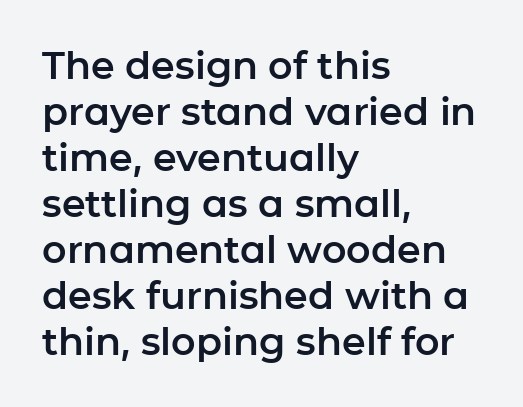
The image shows 38 px sans-serif type, upright; set left-aligned, line spacing 1.21x, normal letter spacing, not underlined; low stroke contrast and a medium x-height.
